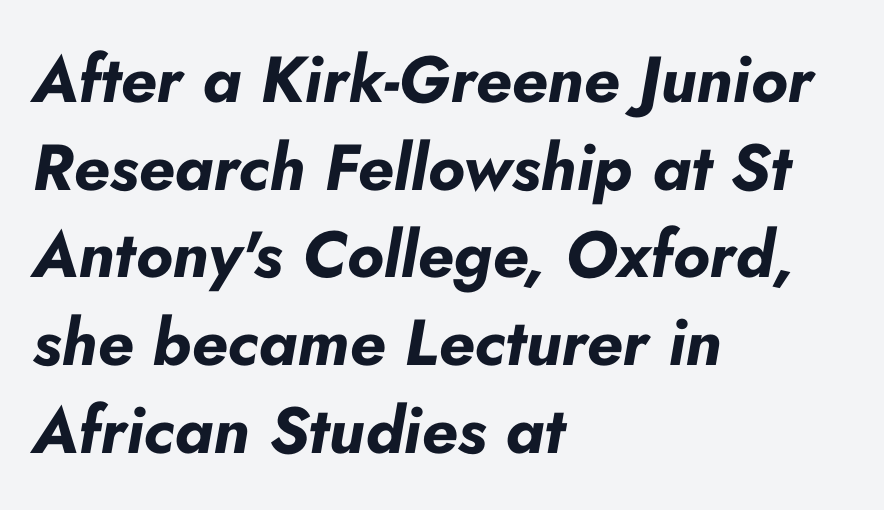
A typesetter would call this proportional, since set widths differ per character. The passage shown has conventional tracking throughout. The leading is moderate, giving the passage an even texture. Quick note: italic. Unmarked baselines from the first word to the last.
